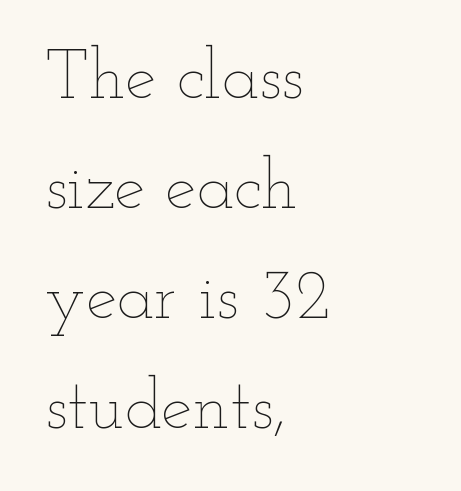
The image shows 70 px thin, wide type, upright; set left-aligned, normal line spacing (1.57x), normal letter spacing, not underlined; low stroke contrast and a small x-height.
